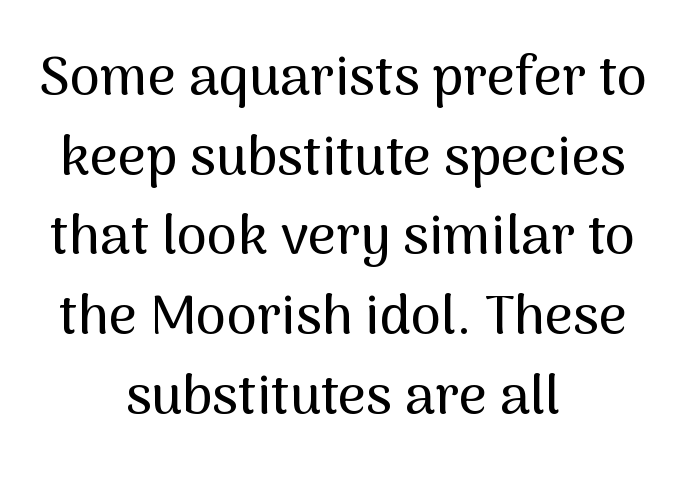
This block has exactly the height ordinary leading produces. What kind of face is this? One without serifs — a sans. A typesetter would call this proportional, since set widths differ per character. The rag falls on both sides of this text block equally.
